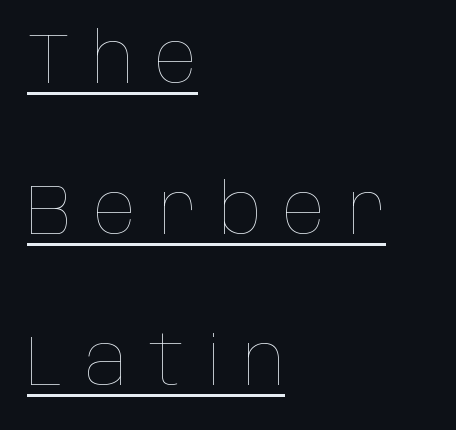
The image shows 70 px thin, condensed type, upright; set left-aligned, loose line spacing (2.16x), unusually wide letter spacing (+0.31 em), underlined; low stroke contrast and a large x-height.
